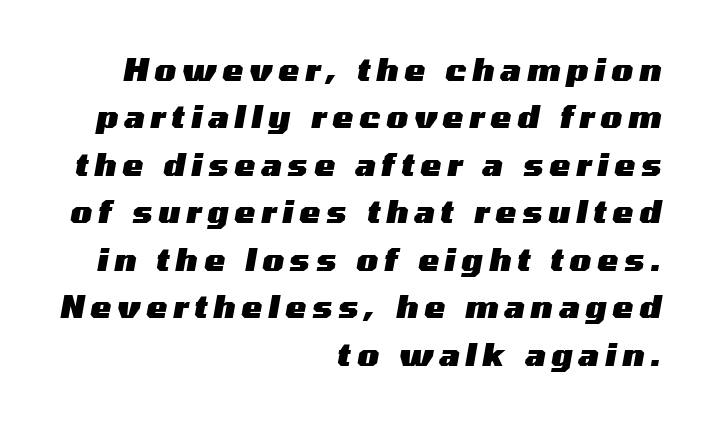
Q: Is the text bold? A: Yes.
Q: Is the text italic (slanted)? A: Yes, it leans right by about 10 degrees.
Q: Is the text underlined? A: No.
Q: How is the paragraph aligned? A: Right-aligned.
Q: Is the spacing between letters normal or unusually wide? A: Unusually wide.
Q: Is the spacing between lines tight, normal or loose? A: Normal.
Q: Width (condensed, normal, or wide)? A: Wide.
Q: Stroke contrast? A: Medium.
Q: x-height? A: Medium.
Q: Monospaced? A: No.
